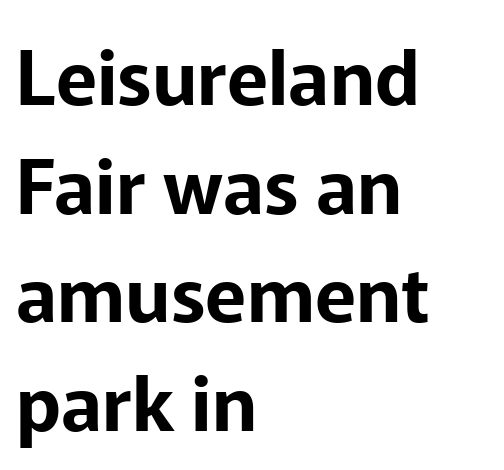
The image shows 76 px sans-serif type, upright; set left-aligned, normal line spacing (1.43x), normal letter spacing, not underlined; low stroke contrast and a medium x-height.
